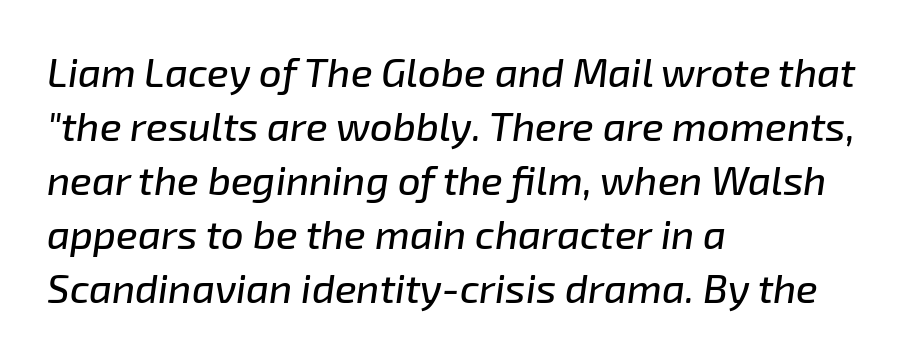
The area under the type is left untouched. Observe the lean: these are italic letterforms. Words appear dense and cohesive because spacing is normal. Baseline-to-baseline distance is the conventional proportion of letter height. Left-aligned paragraph, ragged on the right.
